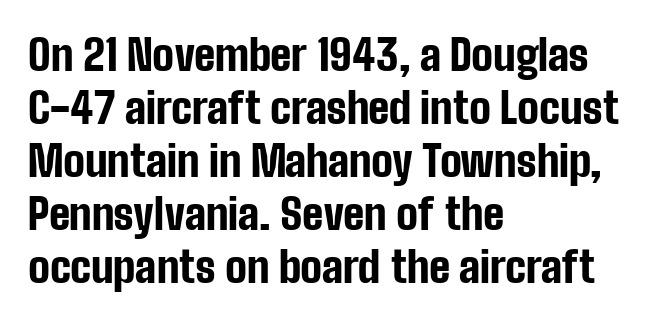
{"serif": "no", "italic": "no", "bold": "yes", "weight": "bold", "width": "condensed", "stroke_contrast": "low", "x_height": "medium", "monospaced": "no", "underline": "no", "align": "left", "line_spacing_ratio": 1.23, "letter_spacing": "normal", "letter_spacing_em": 0.0, "glyph_px": 43}
